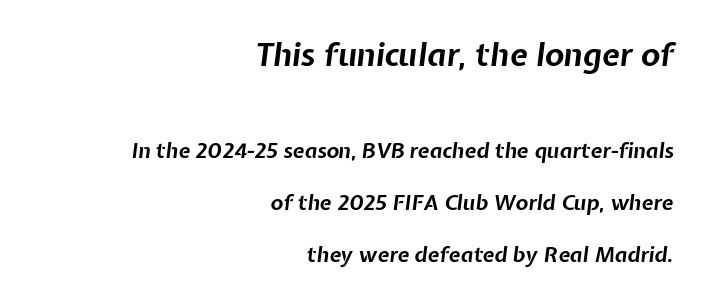
Typesetter's note — upper block bumped up in size, lower block left smaller. Yep, that's italic — everything's leaning. Check the space under the baseline: it is left empty. Each new line begins a long way beneath the previous one. Horizontally, the lines are justified to the trailing edge only. Caption: bold face, heavy strokes.
